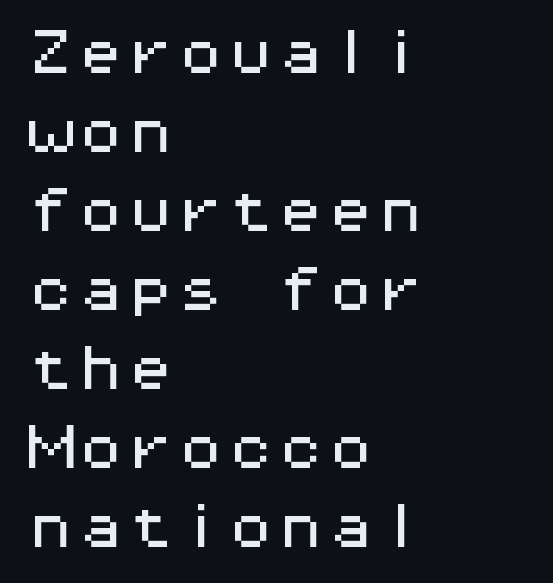
The zone under the glyphs is completely vacant. If you drew a line through each stem, it would be perfectly vertical. Check where the strokes stop: nothing finishes them off — pure sans. The lines are quadded left. Spacing verdict: monospaced, one width for all characters. The vertical gap from one line to the next is medium.
